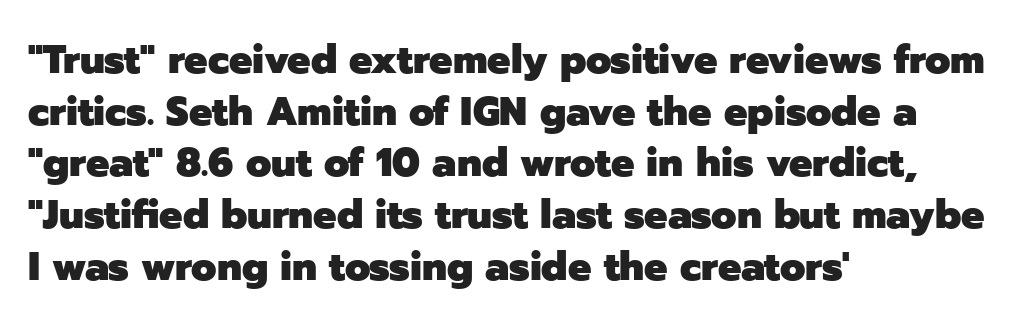
The image shows 41 px heavy sans-serif type, upright; set left-aligned, normal line spacing (1.26x), normal letter spacing, not underlined; low stroke contrast and a medium x-height.
